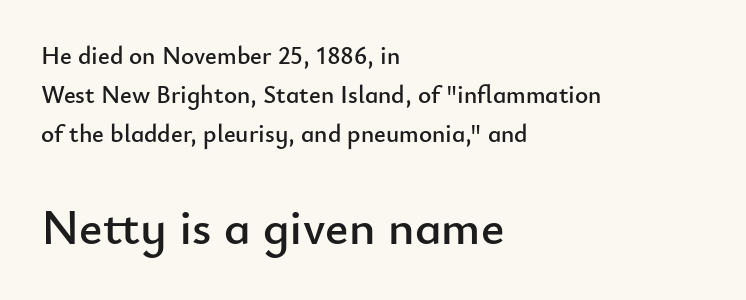
Q: Is the text italic (slanted)? A: No, it is upright.
Q: Is the typeface a serif or a sans-serif typeface? A: Sans-serif.
Q: Is the text underlined? A: No.
Q: How is the paragraph aligned? A: Left-aligned.
Q: Is the spacing between letters normal or unusually wide? A: Normal.
Q: Is the spacing between lines tight, normal or loose? A: Normal.
Q: Which block of text is set in a larger size, the first (top) or the second (bottom)? A: The second (bottom) one.
Q: Width (condensed, normal, or wide)? A: Normal.
Q: Stroke contrast? A: Low.
Q: x-height? A: Small.
Q: Monospaced? A: No.
